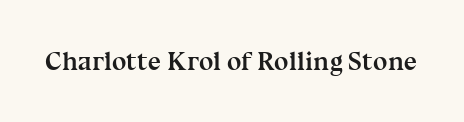
Only glyphs here, with clear space below each row. Rendered with straight, roman letterforms. The glyphs have the mass of a bold cut. Observe the ordinary spacing: letters are neighbours, not strangers.
